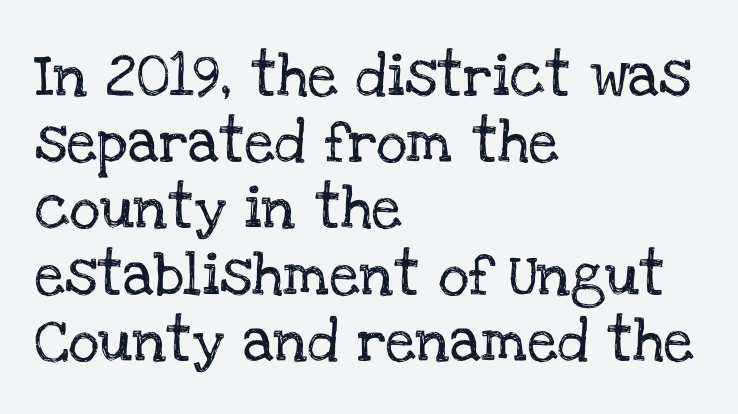
Q: Is the text italic (slanted)? A: No, it is upright.
Q: Is the typeface a serif or a sans-serif typeface? A: Serif.
Q: Is the text underlined? A: No.
Q: How is the paragraph aligned? A: Left-aligned.
Q: Is the spacing between letters normal or unusually wide? A: Normal.
Q: Is the spacing between lines tight, normal or loose? A: Normal.
Q: Width (condensed, normal, or wide)? A: Normal.
Q: Stroke contrast? A: Low.
Q: x-height? A: Large.
Q: Monospaced? A: No.
